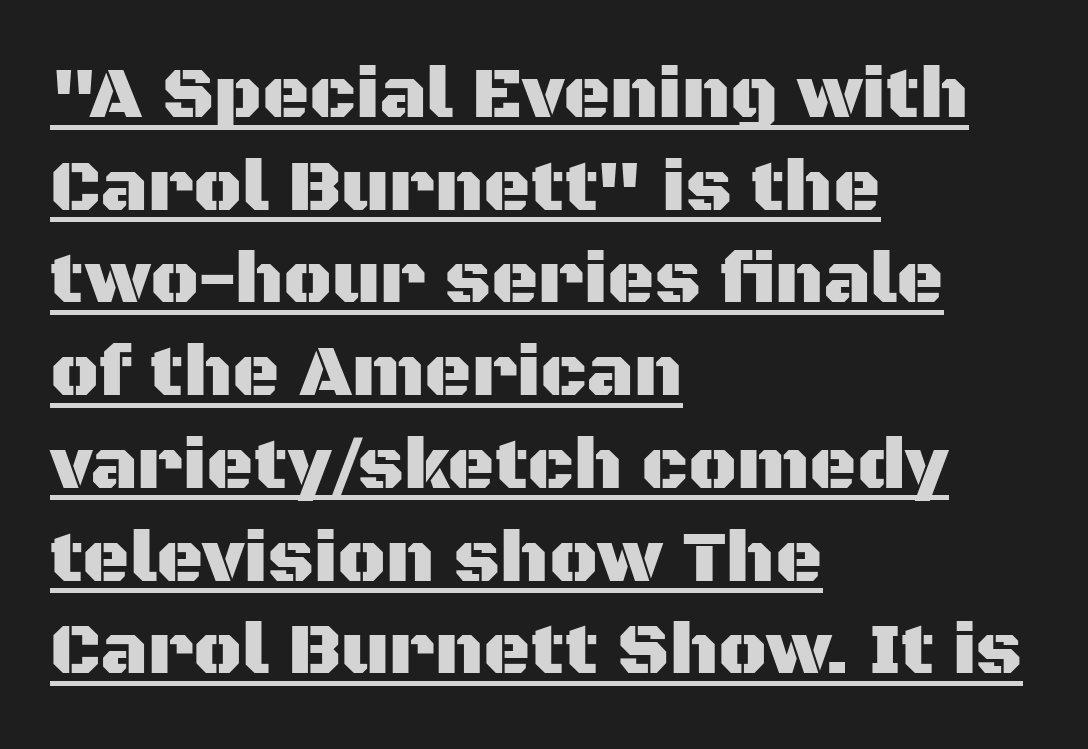
Regular leading. To sum up the face: it is a sans, with no serifs. Spacing verdict: proportional, widths tailored to each character. Every stem runs plumb, perpendicular to the baseline. Spacing between characters is what you'd get straight out of the box.
